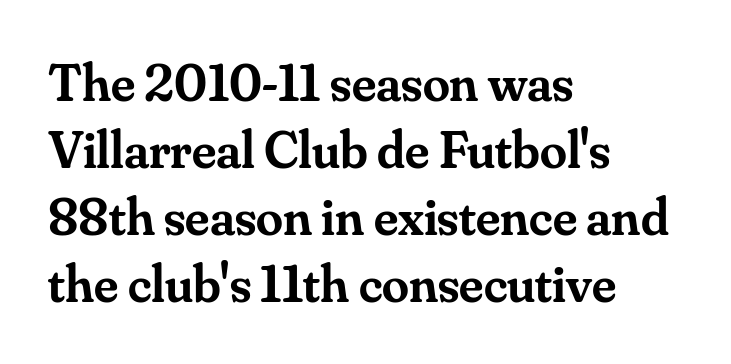
Q: Is the text bold? A: Semi-bold.
Q: Is the text italic (slanted)? A: No, it is upright.
Q: Is the typeface a serif or a sans-serif typeface? A: Serif.
Q: Is the text underlined? A: No.
Q: How is the paragraph aligned? A: Left-aligned.
Q: Is the spacing between letters normal or unusually wide? A: Normal.
Q: Width (condensed, normal, or wide)? A: Normal.
Q: Stroke contrast? A: Medium.
Q: x-height? A: Small.
Q: Monospaced? A: No.
